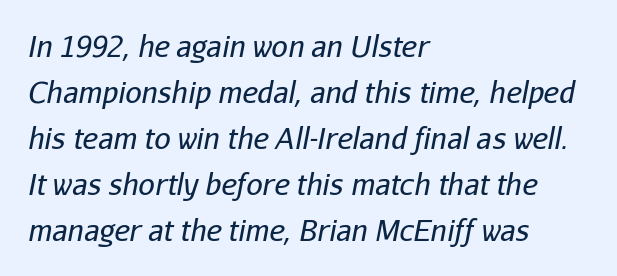
{"italic": "yes", "lean": "right", "slant_degrees": 11, "bold": "no", "weight": "regular", "width": "normal", "stroke_contrast": "low", "x_height": "medium", "monospaced": "no", "underline": "no", "align": "left", "line_spacing": "normal", "line_spacing_ratio": 1.59, "letter_spacing": "normal", "letter_spacing_em": 0.0, "glyph_px": 29}
